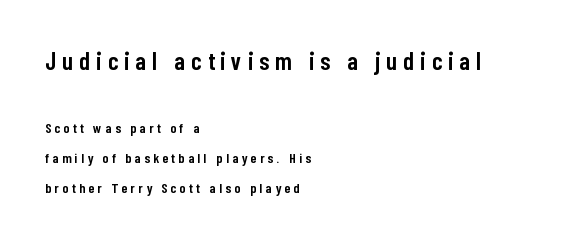
{"italic": "no", "bold": "semi", "underline": "no", "align": "left", "line_spacing": "loose", "line_spacing_ratio": 2.15, "letter_spacing": "wide", "letter_spacing_em": 0.25, "larger_block": "first", "size_ratio": 1.79, "glyph_px": 25}
